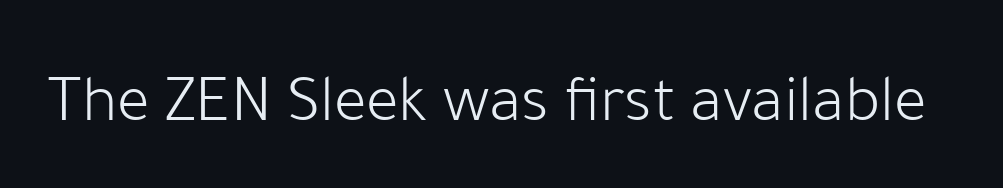
The image shows 68 px light sans-serif type, upright; set normal letter spacing, not underlined; low stroke contrast and a medium x-height.
